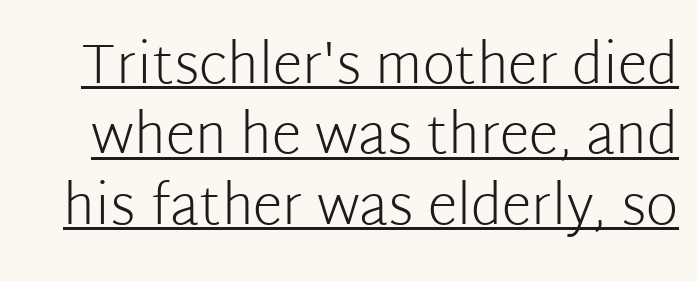
The image shows 55 px light sans-serif type, upright; set normal line spacing (1.28x), normal letter spacing, underlined; low stroke contrast and a medium x-height.
